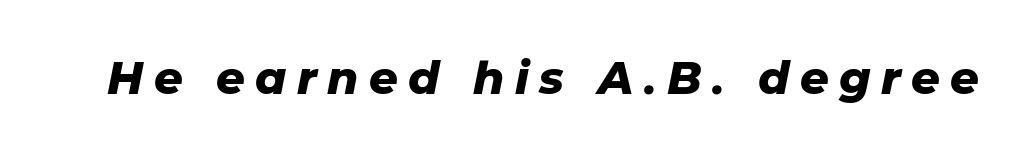
Q: Is the text bold? A: Yes.
Q: Is the text italic (slanted)? A: Yes, it leans right by about 11 degrees.
Q: Is the text underlined? A: No.
Q: Is the spacing between letters normal or unusually wide? A: Unusually wide.
Q: Width (condensed, normal, or wide)? A: Normal.
Q: Stroke contrast? A: Low.
Q: x-height? A: Medium.
Q: Monospaced? A: No.
